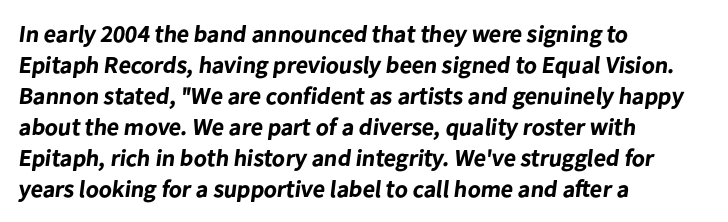
{"bold": "yes", "underline": "no", "align": "left", "line_spacing": "normal", "line_spacing_ratio": 1.29, "letter_spacing": "normal", "letter_spacing_em": 0.0, "glyph_px": 24}
